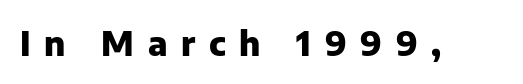
{"serif": "no", "italic": "no", "bold": "yes", "weight": "heavy", "width": "normal", "stroke_contrast": "low", "x_height": "medium", "monospaced": "no", "underline": "no", "letter_spacing": "wide", "letter_spacing_em": 0.4, "glyph_px": 34}
